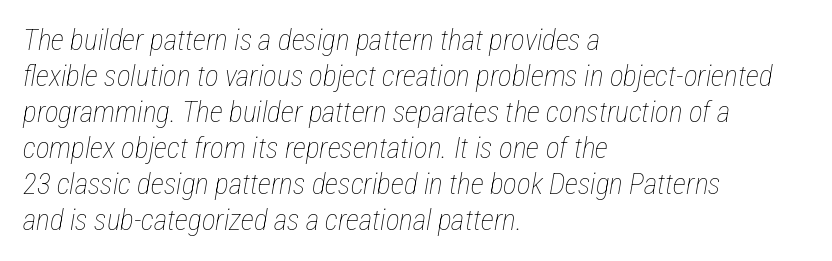
{"italic": "yes", "lean": "right", "slant_degrees": 12, "bold": "no", "weight": "thin", "width": "condensed", "stroke_contrast": "low", "x_height": "medium", "monospaced": "no", "underline": "no", "align": "left", "line_spacing_ratio": 1.24, "letter_spacing": "normal", "letter_spacing_em": 0.0, "glyph_px": 29}
